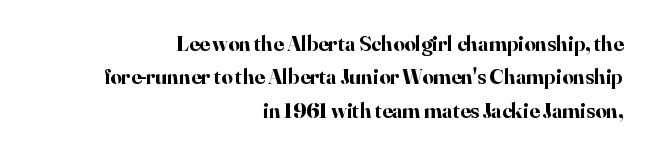
Typographic density is high because the face is bold. Line spacing here is normal. Visually the block forms a straight wall on the right and a jagged coastline on the left. The foot of each line stays bare and open. Quick note: not italic, upright.
